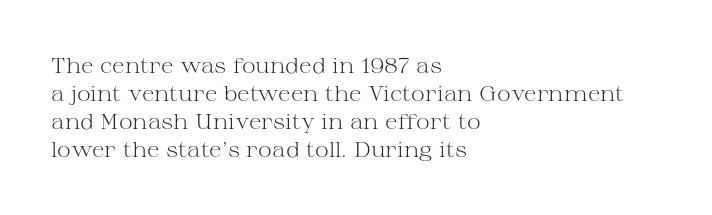
The paragraph has a hard left edge and a soft right edge. Rows of type keep a routine distance in the vertical direction. The letters sit at their default tracking, neither squeezed nor spread. Posture: vertical.
